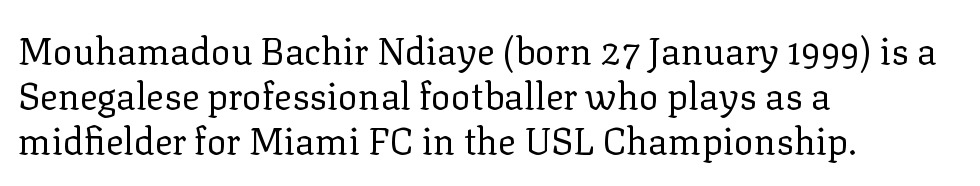
The image shows 37 px regular-weight serif type, upright; set left-aligned, line spacing 1.22x, normal letter spacing, not underlined; low stroke contrast and a medium x-height.
